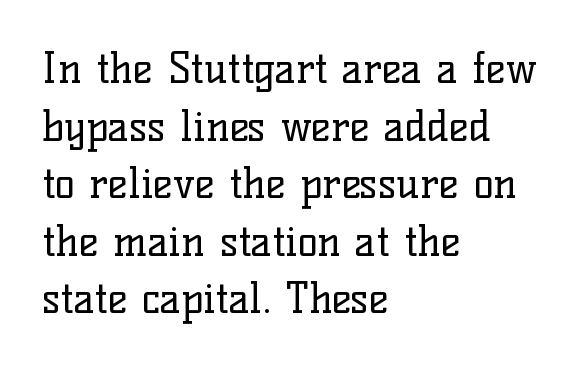
{"serif": "yes", "italic": "no", "bold": "no", "weight": "regular", "width": "normal", "stroke_contrast": "low", "x_height": "medium", "monospaced": "no", "underline": "no", "align": "left", "line_spacing": "normal", "line_spacing_ratio": 1.37, "letter_spacing": "normal", "letter_spacing_em": 0.0, "glyph_px": 42}
